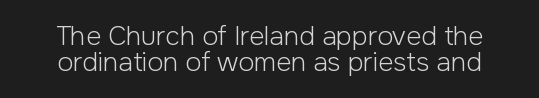
The image shows 26 px text type, upright; set tight line spacing (1.0x), normal letter spacing, not underlined.
